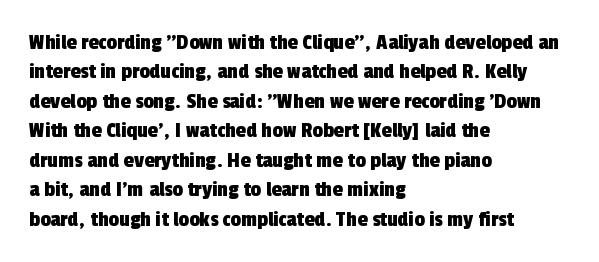
{"underline": "no", "align": "left", "line_spacing": "normal", "line_spacing_ratio": 1.28, "letter_spacing": "normal", "letter_spacing_em": 0.0, "glyph_px": 23}
